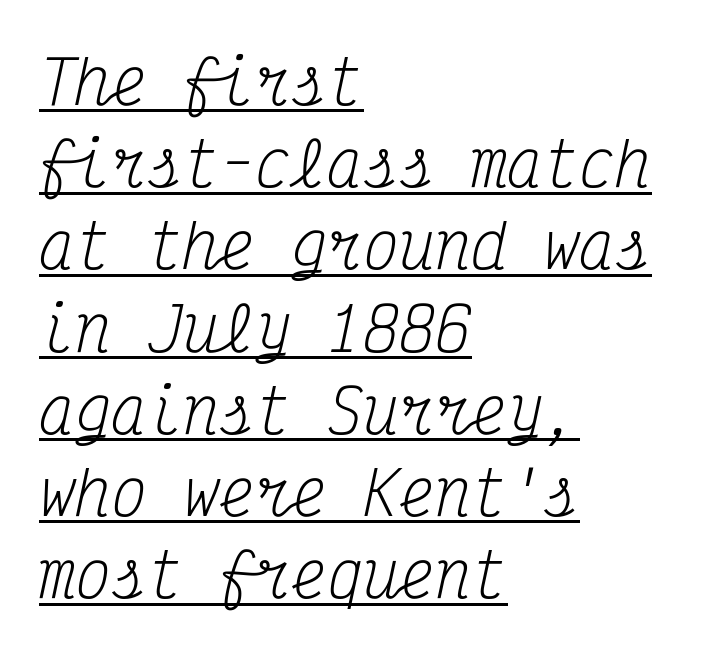
{"serif": "yes", "italic": "yes", "lean": "right", "slant_degrees": 12, "bold": "no", "weight": "regular", "width": "condensed", "stroke_contrast": "medium", "x_height": "medium", "monospaced": "yes", "underline": "yes", "align": "left", "line_spacing": "normal", "line_spacing_ratio": 1.37, "letter_spacing": "normal", "letter_spacing_em": 0.0, "glyph_px": 60}
